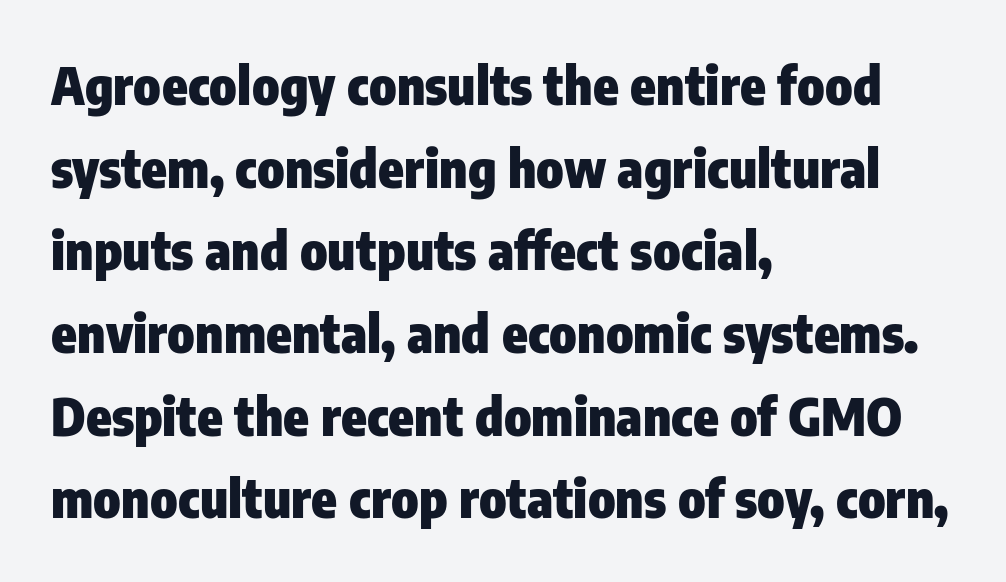
The image shows 52 px heavy, condensed sans-serif type, upright; set left-aligned, normal line spacing (1.59x), normal letter spacing, not underlined; low stroke contrast and a medium x-height.
